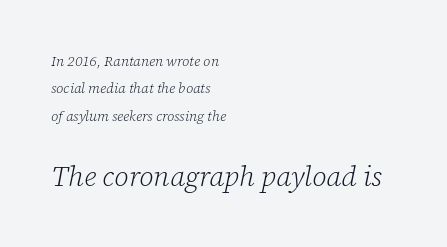
The image shows 28 px light serif type, italic (leaning right); set left-aligned, loose line spacing (1.96x), normal letter spacing, not underlined; the second (bottom) block is 2.0x larger; low stroke contrast and a medium x-height.
